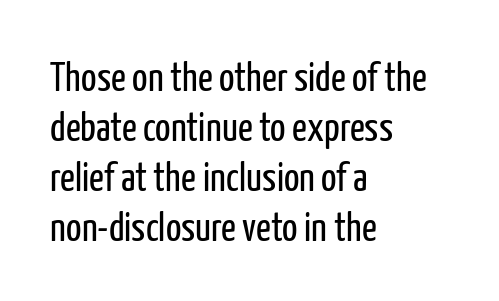
The image shows 41 px regular-weight, condensed sans-serif type, upright; set left-aligned, line spacing 1.22x, normal letter spacing, not underlined; low stroke contrast and a medium x-height.
